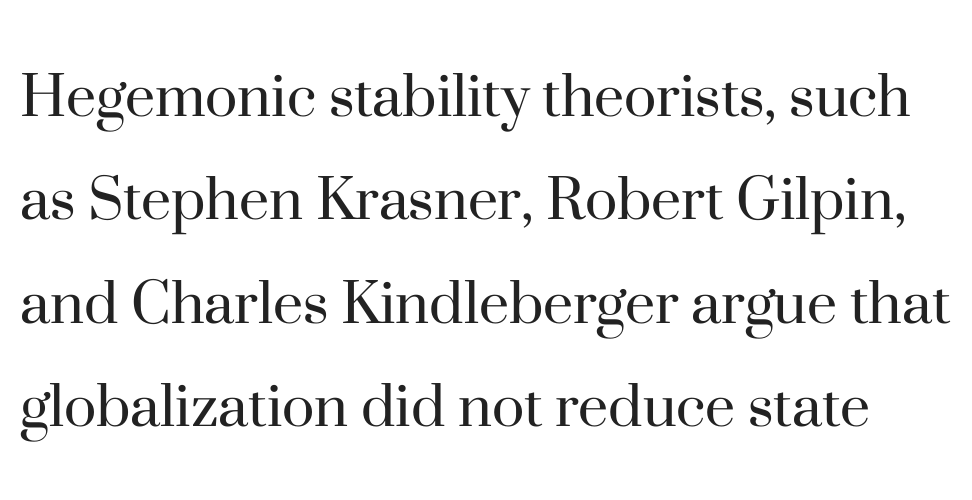
{"serif": "yes", "italic": "no", "bold": "no", "weight": "regular", "width": "normal", "stroke_contrast": "high", "x_height": "small", "monospaced": "no", "underline": "no", "line_spacing": "normal", "line_spacing_ratio": 1.52, "letter_spacing": "normal", "letter_spacing_em": 0.0, "glyph_px": 68}
